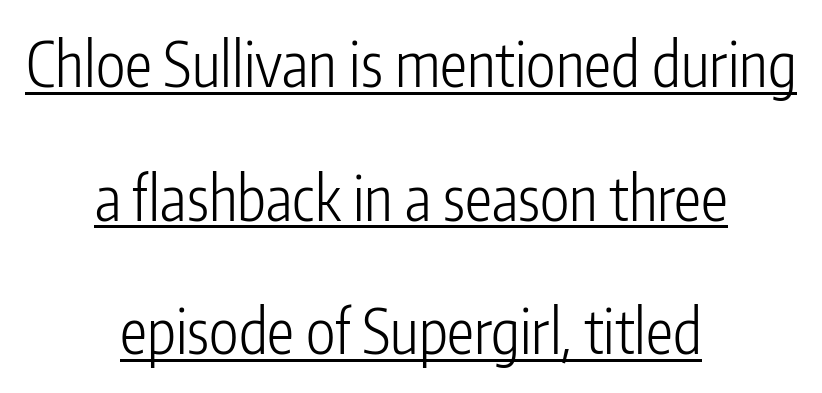
{"serif": "no", "italic": "no", "bold": "no", "weight": "light", "width": "condensed", "stroke_contrast": "low", "x_height": "medium", "monospaced": "no", "underline": "yes", "align": "center", "line_spacing": "loose", "line_spacing_ratio": 2.19, "letter_spacing": "normal", "letter_spacing_em": 0.0, "glyph_px": 61}
